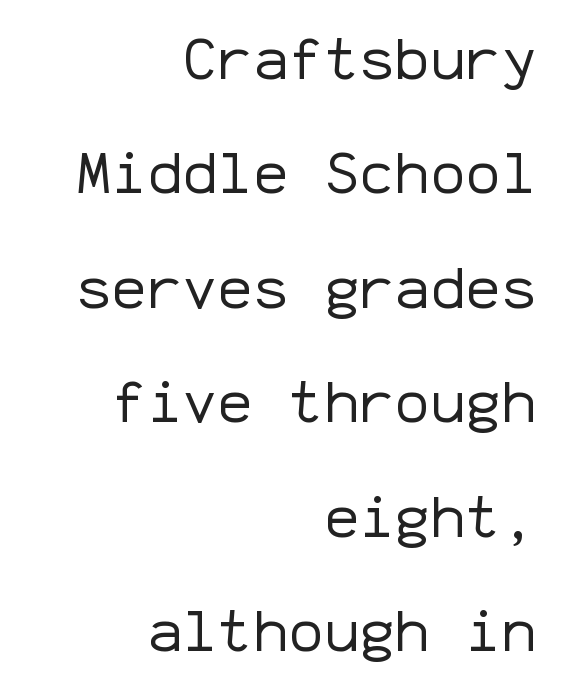
Q: Is the text bold? A: No.
Q: Is the text italic (slanted)? A: No, it is upright.
Q: Is the typeface a serif or a sans-serif typeface? A: Sans-serif.
Q: Is the text underlined? A: No.
Q: How is the paragraph aligned? A: Right-aligned.
Q: Is the spacing between letters normal or unusually wide? A: Normal.
Q: Is the spacing between lines tight, normal or loose? A: Loose.
Q: Width (condensed, normal, or wide)? A: Normal.
Q: Stroke contrast? A: Low.
Q: x-height? A: Medium.
Q: Monospaced? A: Yes.
